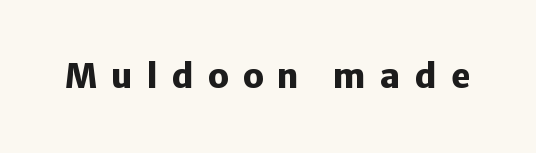
{"serif": "no", "italic": "no", "bold": "yes", "weight": "heavy", "width": "normal", "stroke_contrast": "low", "x_height": "medium", "monospaced": "no", "underline": "no", "letter_spacing": "wide", "letter_spacing_em": 0.43, "glyph_px": 33}
